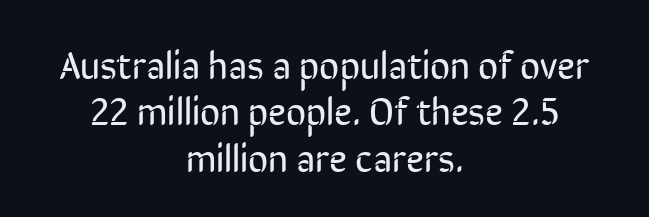
The image shows 39 px regular-weight, condensed sans-serif type, upright; set centered, line spacing 1.19x, normal letter spacing, not underlined; low stroke contrast and a medium x-height.
